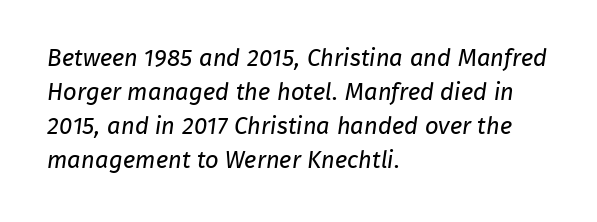
The image shows 24 px text type; set left-aligned, normal line spacing (1.42x), normal letter spacing, not underlined.
